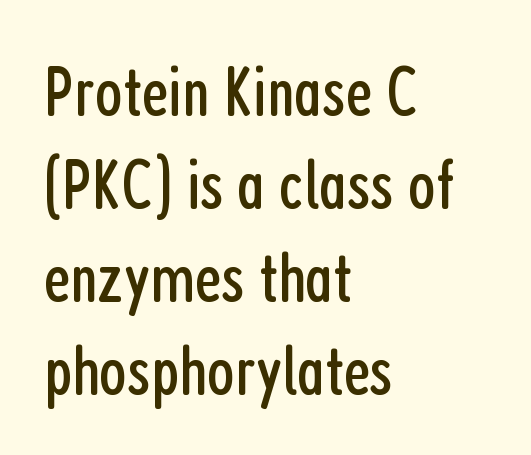
Q: Is the text bold? A: No.
Q: Is the text italic (slanted)? A: No, it is upright.
Q: Is the typeface a serif or a sans-serif typeface? A: Sans-serif.
Q: Is the text underlined? A: No.
Q: How is the paragraph aligned? A: Left-aligned.
Q: Is the spacing between letters normal or unusually wide? A: Normal.
Q: Is the spacing between lines tight, normal or loose? A: Normal.
Q: Width (condensed, normal, or wide)? A: Condensed.
Q: Stroke contrast? A: Low.
Q: x-height? A: Medium.
Q: Monospaced? A: No.
